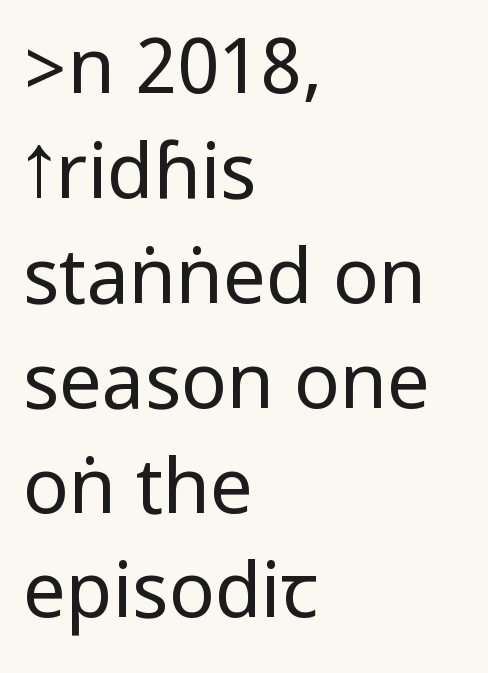
The image shows 76 px regular-weight, condensed sans-serif type, upright; set left-aligned, normal line spacing (1.38x), normal letter spacing, not underlined; low stroke contrast.
